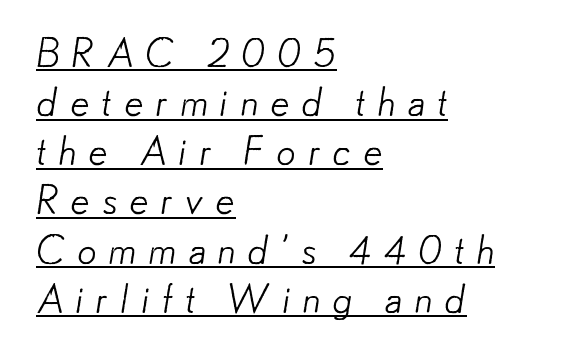
{"serif": "no", "bold": "no", "weight": "light", "width": "normal", "stroke_contrast": "low", "x_height": "small", "monospaced": "no", "underline": "yes", "align": "left", "line_spacing": "normal", "line_spacing_ratio": 1.26, "letter_spacing": "wide", "letter_spacing_em": 0.29, "glyph_px": 39}
